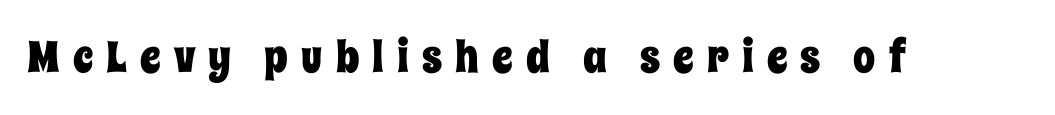
The image shows 44 px condensed type, upright; set unusually wide letter spacing (+0.3 em), not underlined; low stroke contrast and a large x-height.
